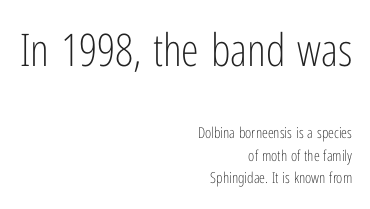
The image shows 45 px light, condensed sans-serif type, upright; set right-aligned, normal line spacing (1.51x), normal letter spacing, not underlined; the first (top) block is 3.0x larger; low stroke contrast and a medium x-height.
